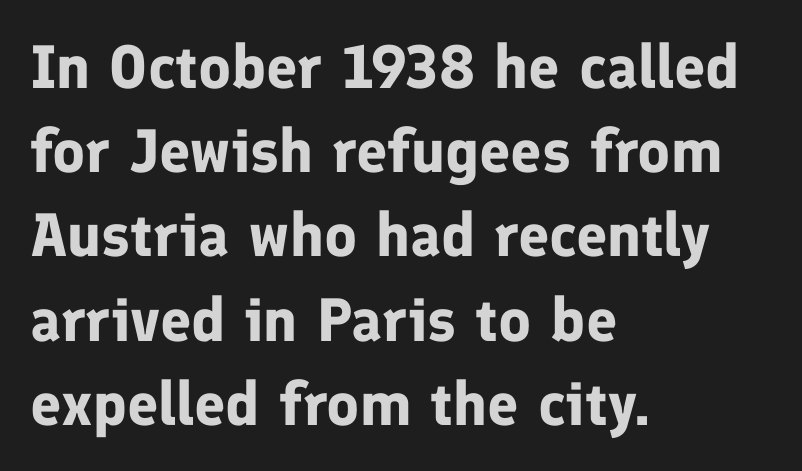
The line texture is even and compact thanks to regular tracking. Proportional: the letters do not fall into vertical columns. Anything drawn beneath the words? Only blank space. Students, observe: this is what conventionally led text looks like.
